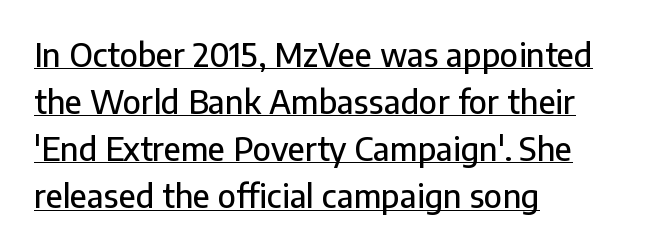
{"serif": "no", "italic": "no", "width": "normal", "stroke_contrast": "low", "x_height": "medium", "monospaced": "no", "underline": "yes", "align": "left", "line_spacing": "normal", "line_spacing_ratio": 1.47, "letter_spacing": "normal", "letter_spacing_em": 0.0, "glyph_px": 32}
